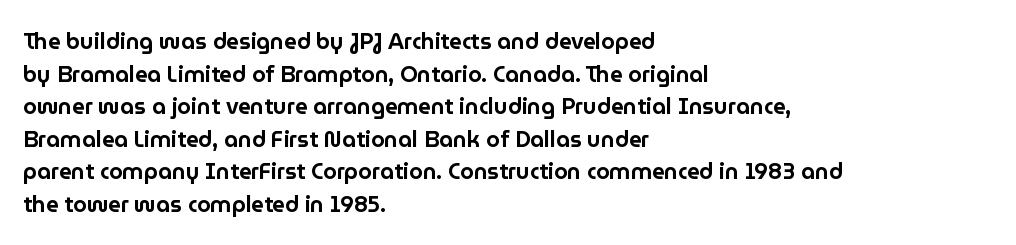
Q: Is the text italic (slanted)? A: No, it is upright.
Q: Is the text underlined? A: No.
Q: How is the paragraph aligned? A: Left-aligned.
Q: Is the spacing between letters normal or unusually wide? A: Normal.
Q: Is the spacing between lines tight, normal or loose? A: Normal.
